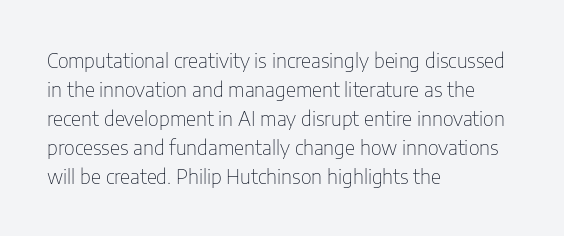
The image shows 20 px text type, upright; set left-aligned, normal line spacing (1.45x), normal letter spacing, not underlined.
